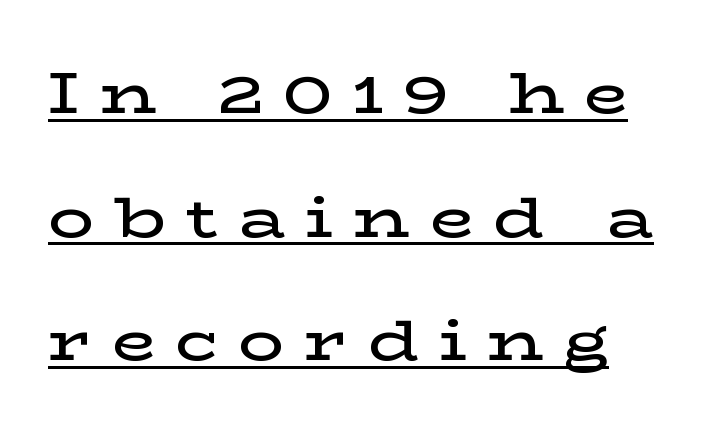
{"serif": "yes", "italic": "no", "bold": "semi", "weight": "semibold", "width": "wide", "stroke_contrast": "low", "x_height": "medium", "monospaced": "no", "underline": "yes", "line_spacing": "loose", "line_spacing_ratio": 2.17, "letter_spacing": "wide", "letter_spacing_em": 0.35, "glyph_px": 57}
